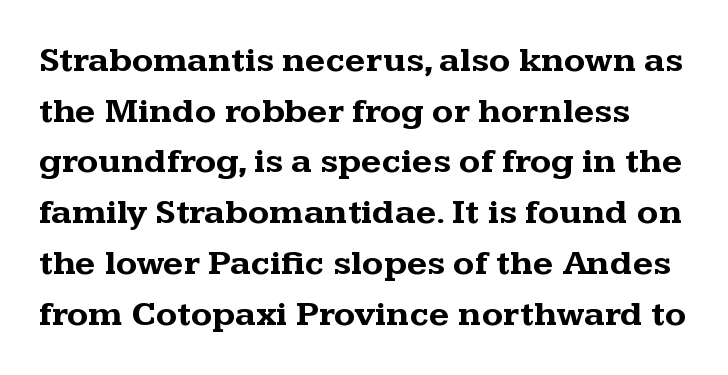
Q: Is the text bold? A: Yes.
Q: Is the text italic (slanted)? A: No, it is upright.
Q: Is the typeface a serif or a sans-serif typeface? A: Serif.
Q: Is the text underlined? A: No.
Q: Is the spacing between letters normal or unusually wide? A: Normal.
Q: Is the spacing between lines tight, normal or loose? A: Normal.
Q: Width (condensed, normal, or wide)? A: Wide.
Q: Stroke contrast? A: Medium.
Q: x-height? A: Medium.
Q: Monospaced? A: No.
